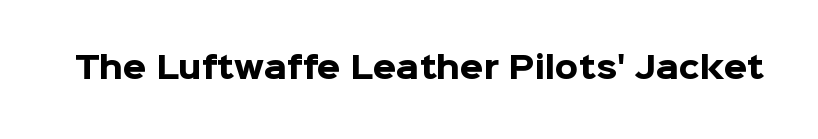
A typesetter would call this proportional, since set widths differ per character. Rule under the text: the space is simply empty. Nope, no serifs anywhere on these letters. Does the lettering tilt? It doesn't — this is upright. Spacing between characters is what you'd get straight out of the box. Emphasis by weight is at full strength: bold.
